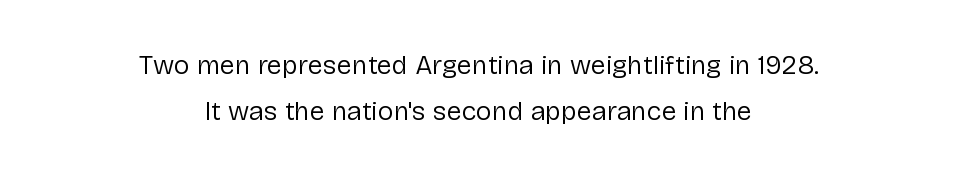
Notice how the passage keeps no hard edge, just a central spine. Leading matches the norm, producing a regular column. Words float on clear page, feet unadorned. The line texture is even and compact thanks to regular tracking.
